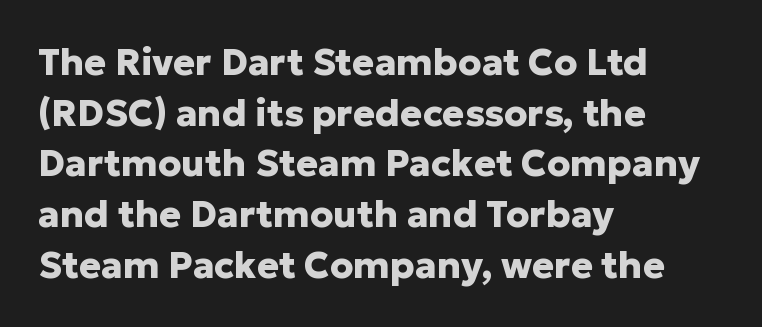
The image shows 37 px heavy sans-serif type, upright; set left-aligned, normal line spacing (1.37x), normal letter spacing, not underlined; low stroke contrast and a medium x-height.
